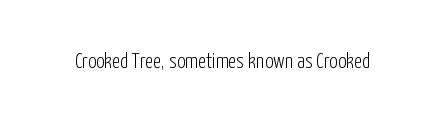
Q: Is the text bold? A: No.
Q: Is the text italic (slanted)? A: No, it is upright.
Q: Is the text underlined? A: No.
Q: Is the spacing between letters normal or unusually wide? A: Normal.
